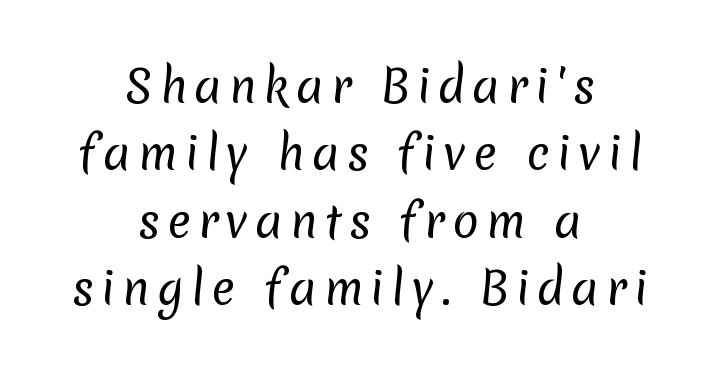
The image shows 44 px regular-weight sans-serif type; set centered, normal line spacing (1.53x), not underlined; low stroke contrast and a medium x-height.
